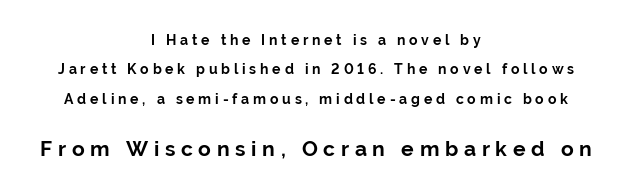
The image shows 21 px bold type, upright; set centered, loose line spacing (2.09x), unusually wide letter spacing (+0.27 em), not underlined; the second (bottom) block is 1.5x larger.
